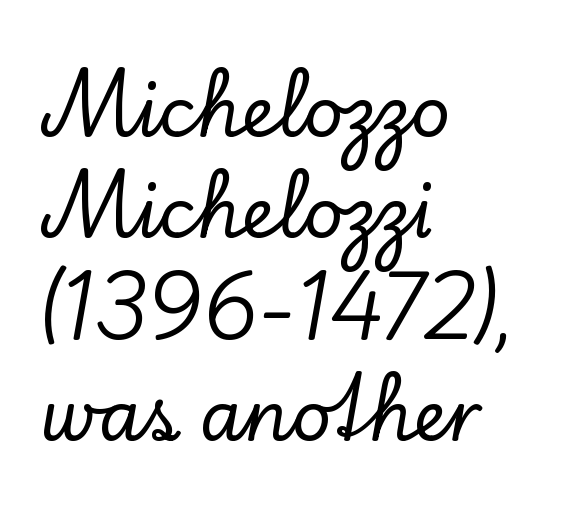
The image shows 69 px serif type; set left-aligned, normal line spacing (1.47x), normal letter spacing, not underlined; low stroke contrast and a small x-height.
